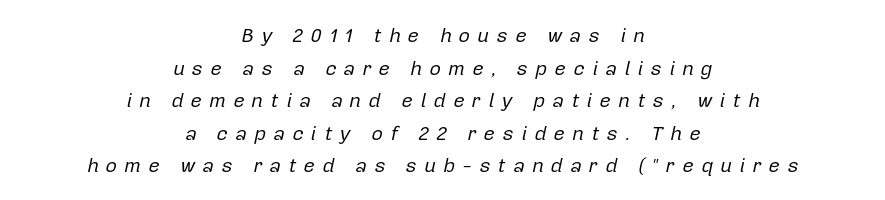
The image shows 20 px text type, italic (leaning right); set centered, normal line spacing (1.63x), unusually wide letter spacing (+0.36 em), not underlined.
